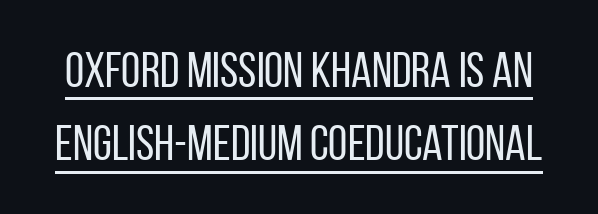
Q: Is the text bold? A: No.
Q: Is the text italic (slanted)? A: No, it is upright.
Q: Is the typeface a serif or a sans-serif typeface? A: Sans-serif.
Q: Is the text underlined? A: Yes.
Q: Is the spacing between letters normal or unusually wide? A: Normal.
Q: Is the spacing between lines tight, normal or loose? A: Normal.
Q: Width (condensed, normal, or wide)? A: Condensed.
Q: Stroke contrast? A: Low.
Q: x-height? A: Large.
Q: Monospaced? A: No.
